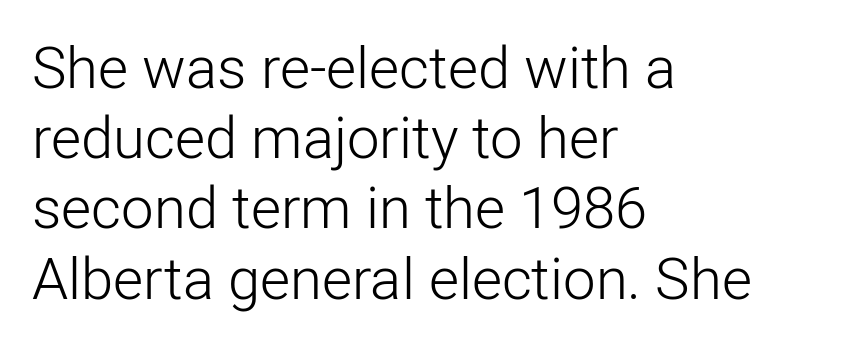
{"serif": "no", "italic": "no", "bold": "no", "weight": "light", "width": "normal", "stroke_contrast": "low", "x_height": "medium", "monospaced": "no", "underline": "no", "align": "left", "line_spacing_ratio": 1.21, "letter_spacing": "normal", "letter_spacing_em": 0.0, "glyph_px": 58}
